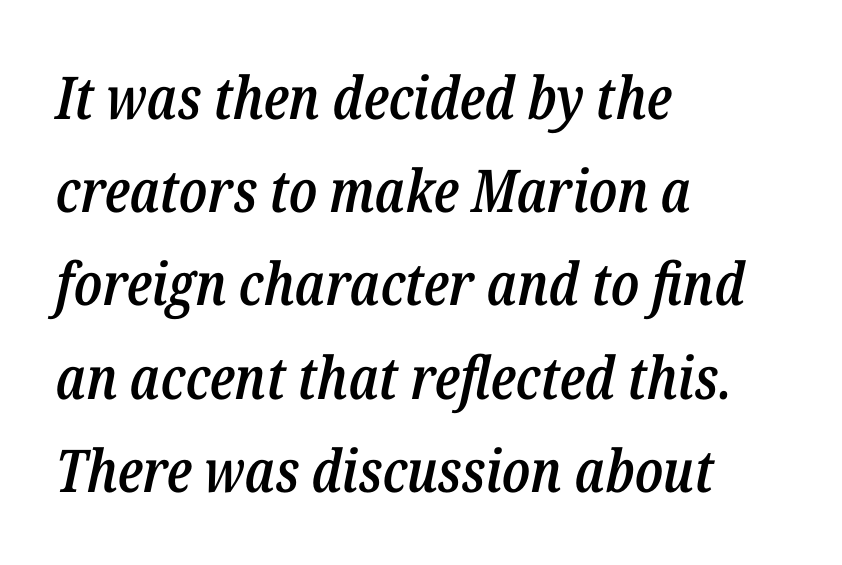
Every row of glyphs begins at an identical x-position on the left. These lines are rendered in a variable-pitch font. Whoever set this chose a conventional vertical rhythm. Compared with an ordinary text face, these strokes are moderately heavier — a semibold. Letter spacing: default.
